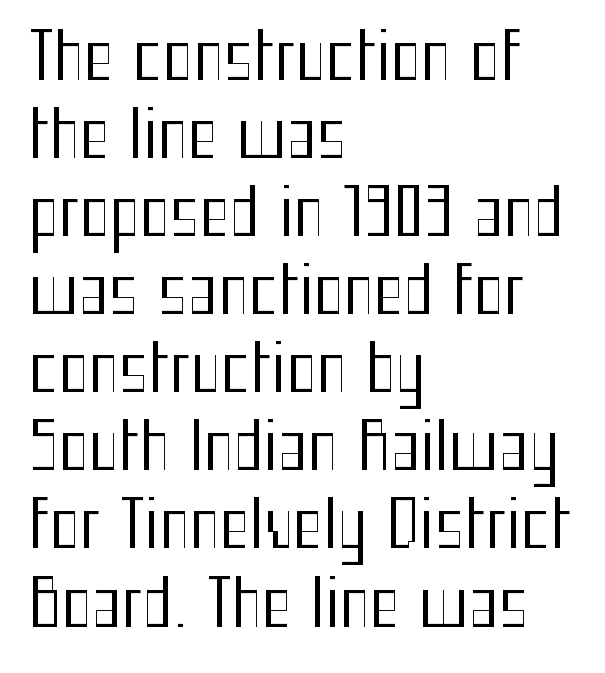
The space directly below the letters is spotless. No heavy texture on the line: the type isn't bold. The paragraph shown leans on its left margin. The letters advance in unequal steps, a hallmark of proportional type. Classification — sans serif. The horizontal fit of the characters is conventional and even.
